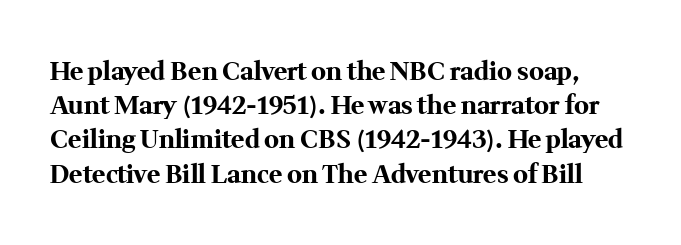
{"italic": "no", "bold": "yes", "underline": "no", "line_spacing": "normal", "line_spacing_ratio": 1.37, "letter_spacing": "normal", "letter_spacing_em": 0.0, "glyph_px": 25}
